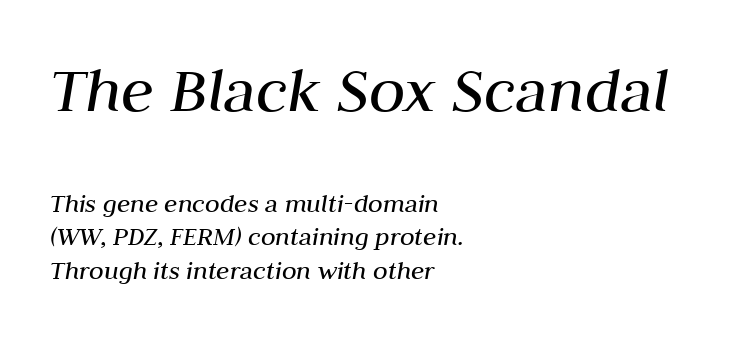
{"italic": "yes", "lean": "right", "slant_degrees": 10, "bold": "no", "weight": "regular", "width": "normal", "stroke_contrast": "medium", "x_height": "medium", "monospaced": "no", "underline": "no", "align": "left", "line_spacing_ratio": 1.24, "letter_spacing": "normal", "letter_spacing_em": 0.0, "larger_block": "first", "size_ratio": 2.48, "glyph_px": 67}
